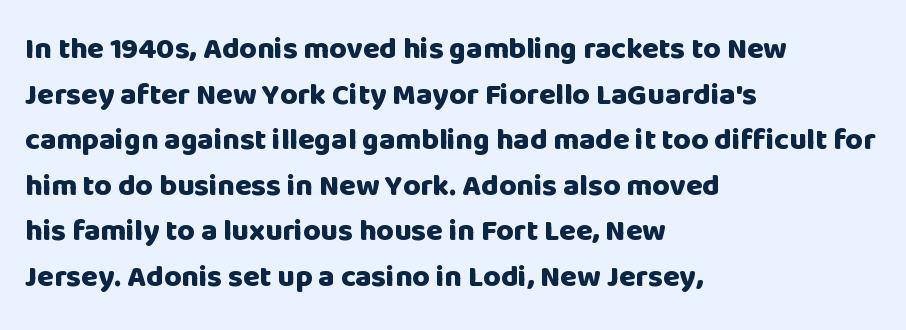
What's the leading like? Ordinary, nothing unusual. Check under the words: just untouched page. The compositor pushed each line to the left boundary. Typesetter's note: full bold, strokes at maximum text heaviness. The letters stand straight up with perfectly vertical stems. The letterforms sit shoulder to shoulder at normal distance.
